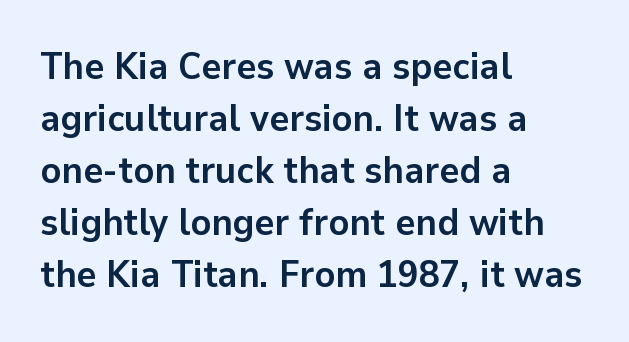
Q: Is the text bold? A: Yes.
Q: Is the text italic (slanted)? A: No, it is upright.
Q: Is the typeface a serif or a sans-serif typeface? A: Sans-serif.
Q: Is the text underlined? A: No.
Q: How is the paragraph aligned? A: Left-aligned.
Q: Is the spacing between letters normal or unusually wide? A: Normal.
Q: Is the spacing between lines tight, normal or loose? A: Normal.
Q: Width (condensed, normal, or wide)? A: Normal.
Q: Stroke contrast? A: Low.
Q: x-height? A: Medium.
Q: Monospaced? A: No.
